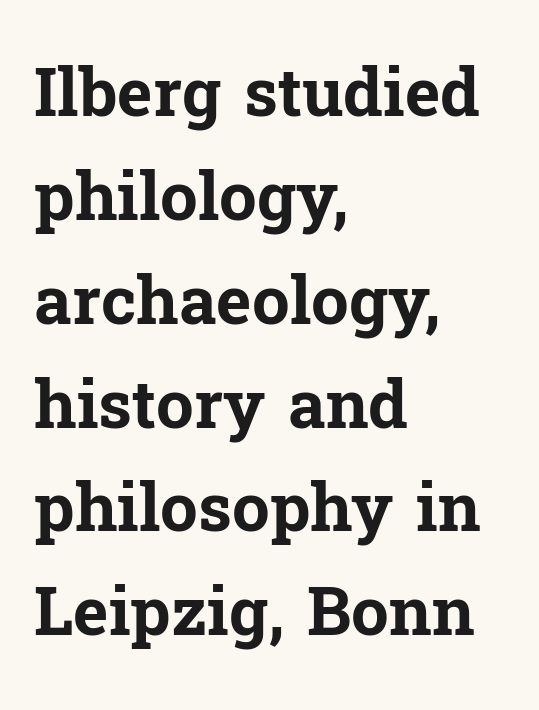
{"serif": "yes", "italic": "no", "bold": "yes", "weight": "bold", "width": "normal", "stroke_contrast": "low", "x_height": "medium", "monospaced": "no", "underline": "no", "align": "left", "line_spacing": "normal", "line_spacing_ratio": 1.55, "letter_spacing": "normal", "letter_spacing_em": 0.0, "glyph_px": 67}
